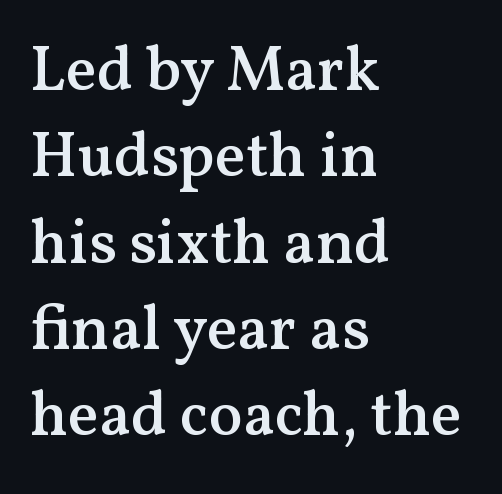
{"serif": "yes", "italic": "no", "bold": "semi", "weight": "semibold", "width": "normal", "stroke_contrast": "medium", "x_height": "medium", "monospaced": "no", "underline": "no", "align": "left", "line_spacing": "normal", "line_spacing_ratio": 1.37, "letter_spacing": "normal", "letter_spacing_em": 0.0, "glyph_px": 63}
